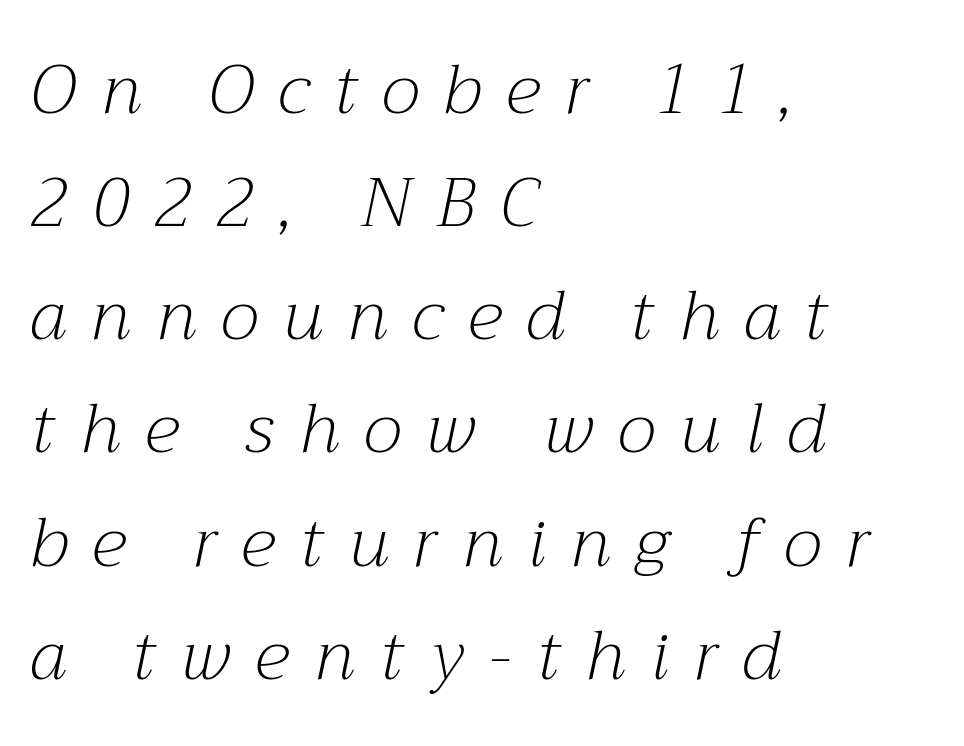
{"serif": "yes", "italic": "yes", "lean": "right", "slant_degrees": 12, "bold": "no", "weight": "light", "width": "normal", "stroke_contrast": "medium", "x_height": "medium", "monospaced": "no", "underline": "no", "align": "left", "line_spacing": "normal", "line_spacing_ratio": 1.64, "letter_spacing": "wide", "letter_spacing_em": 0.36, "glyph_px": 69}
